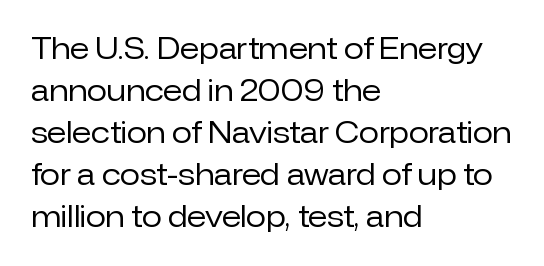
Think of a printed novel: that variable character pitch is what you see here. The weight tops out at a normal text grade. Evenly set lines give the paragraph a standard silhouette. The letters stand upright; this is a roman face. No word sits above an underline.
